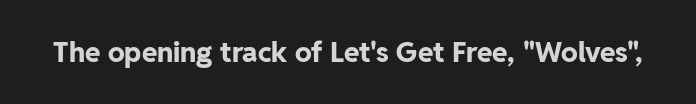
Q: Is the text bold? A: Yes.
Q: Is the text italic (slanted)? A: No, it is upright.
Q: Is the typeface a serif or a sans-serif typeface? A: Sans-serif.
Q: Is the text underlined? A: No.
Q: Is the spacing between letters normal or unusually wide? A: Normal.
Q: Width (condensed, normal, or wide)? A: Normal.
Q: Stroke contrast? A: Low.
Q: x-height? A: Medium.
Q: Monospaced? A: No.
